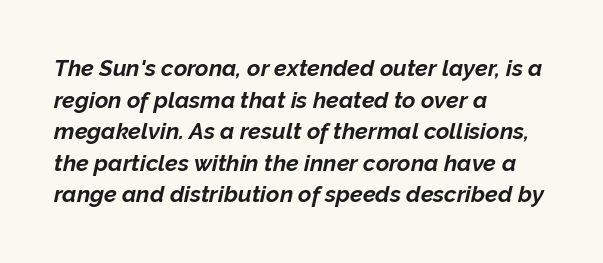
{"italic": "yes", "lean": "right", "slant_degrees": 12, "bold": "yes", "underline": "no", "align": "left", "line_spacing": "normal", "line_spacing_ratio": 1.37, "letter_spacing": "normal", "letter_spacing_em": 0.0, "glyph_px": 23}
